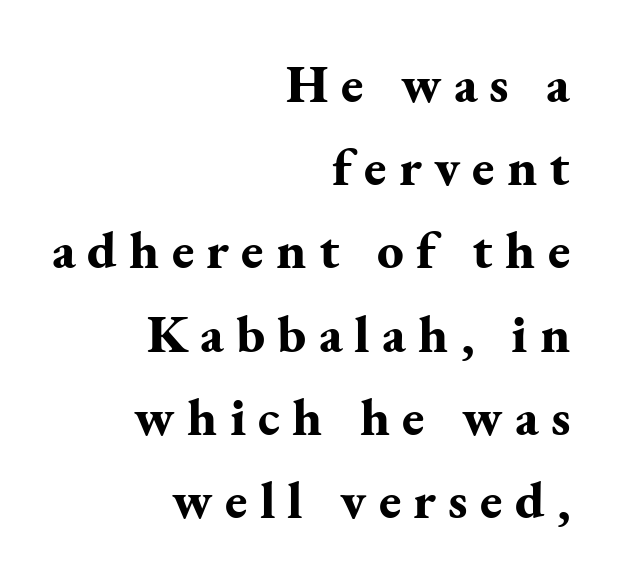
Q: Is the text bold? A: Yes.
Q: Is the text italic (slanted)? A: No, it is upright.
Q: Is the typeface a serif or a sans-serif typeface? A: Serif.
Q: Is the text underlined? A: No.
Q: How is the paragraph aligned? A: Right-aligned.
Q: Is the spacing between letters normal or unusually wide? A: Unusually wide.
Q: Is the spacing between lines tight, normal or loose? A: Normal.
Q: Width (condensed, normal, or wide)? A: Normal.
Q: Stroke contrast? A: Medium.
Q: x-height? A: Small.
Q: Monospaced? A: No.
